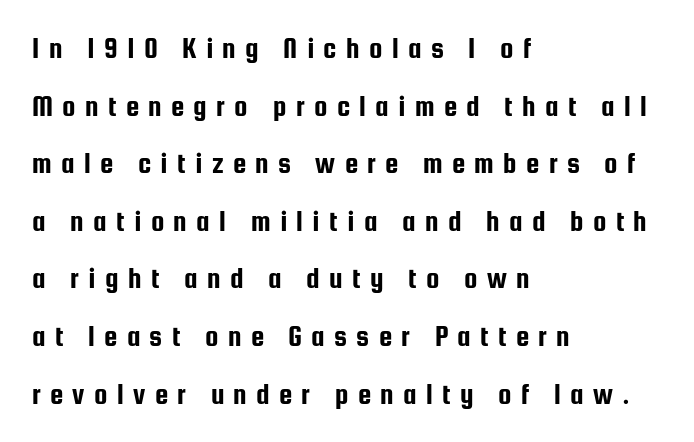
Q: Is the text italic (slanted)? A: No, it is upright.
Q: Is the typeface a serif or a sans-serif typeface? A: Sans-serif.
Q: Is the text underlined? A: No.
Q: How is the paragraph aligned? A: Left-aligned.
Q: Is the spacing between letters normal or unusually wide? A: Unusually wide.
Q: Is the spacing between lines tight, normal or loose? A: Loose.
Q: Width (condensed, normal, or wide)? A: Condensed.
Q: Stroke contrast? A: Low.
Q: x-height? A: Medium.
Q: Monospaced? A: No.
